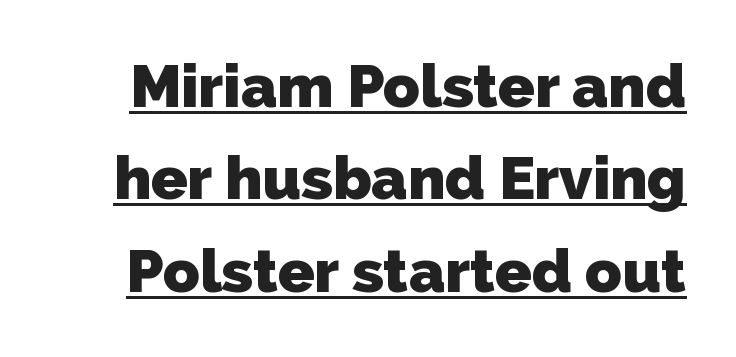
Q: Is the text bold? A: Yes.
Q: Is the typeface a serif or a sans-serif typeface? A: Sans-serif.
Q: Is the text underlined? A: Yes.
Q: Is the spacing between letters normal or unusually wide? A: Normal.
Q: Is the spacing between lines tight, normal or loose? A: Normal.
Q: Width (condensed, normal, or wide)? A: Normal.
Q: Stroke contrast? A: Low.
Q: x-height? A: Medium.
Q: Monospaced? A: No.
